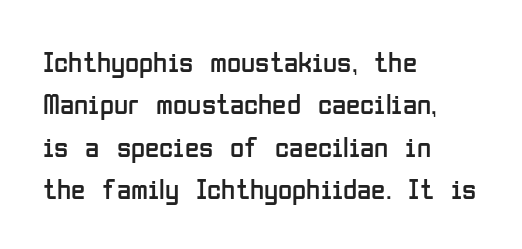
The weight tops out at a normal text grade. Only glyphs here, with clear space below each row. When letters stand straight like this, we call the style roman or upright. What's the leading like? Ordinary, nothing unusual. The type is set solid horizontally, with unmodified tracking. Look at the bottom of the vertical strokes: they stop flat, with no serifs.
